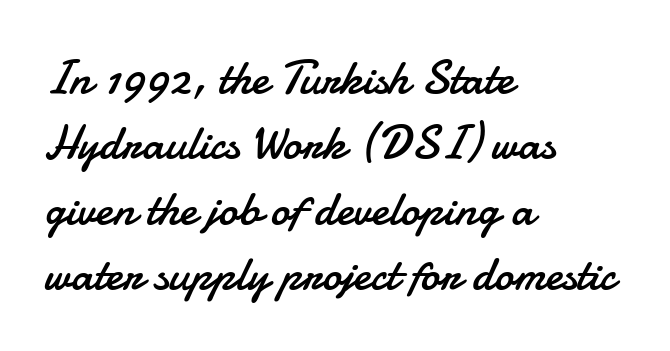
These lines keep a tight, regular rhythm from letter to letter. Notice how descenders clear the ascenders below comfortably — that's standard leading. The strokes are not fattened; the text isn't bold. Glance below the letters and you will spot only blank space. The face used here is proportionally spaced, like ordinary book or web type. The face used here is a sans, in the tradition of grotesques and geometrics.
